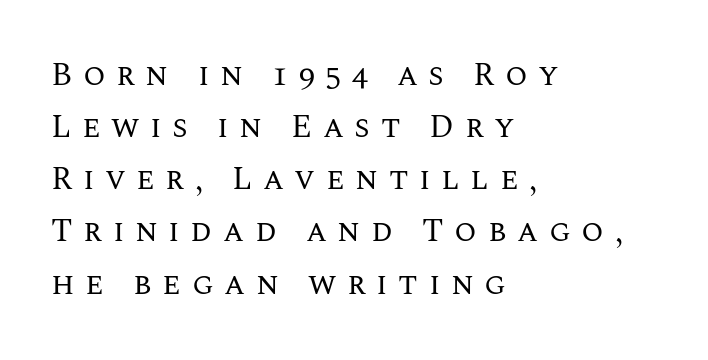
You could not count columns in this text — the font is proportionally spaced. A quiet, ordinary-to-light weight characterises the typeface. The designer left line spacing at the default. Beneath every word, the page is bare. These lines have a slow, spaced-out rhythm from letter to letter.
